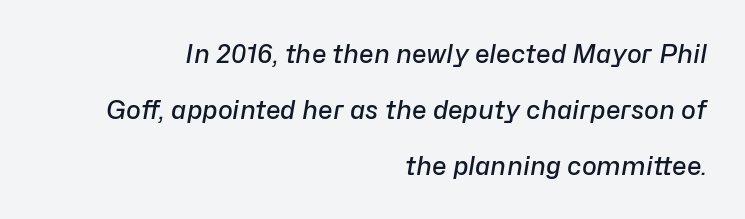
The image shows 25 px text type, italic (leaning right); set right-aligned, loose line spacing (2.24x), normal letter spacing, not underlined.
